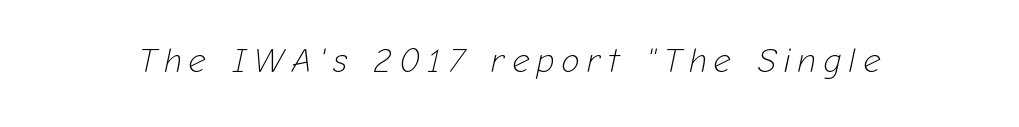
{"italic": "yes", "lean": "right", "slant_degrees": 12, "bold": "no", "weight": "light", "width": "normal", "stroke_contrast": "low", "x_height": "medium", "monospaced": "no", "underline": "no", "letter_spacing": "wide", "letter_spacing_em": 0.22, "glyph_px": 34}
